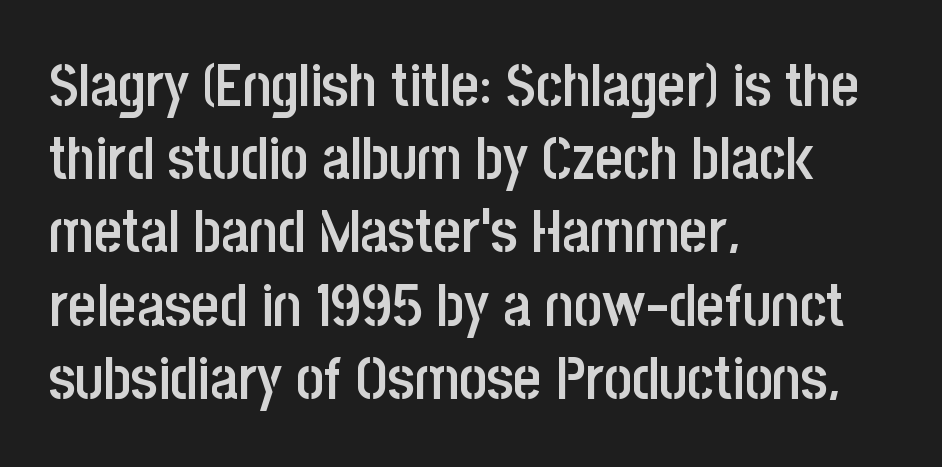
The image shows 60 px semibold, condensed sans-serif type, upright; set left-aligned, line spacing 1.22x, normal letter spacing, not underlined; low stroke contrast and a large x-height.
